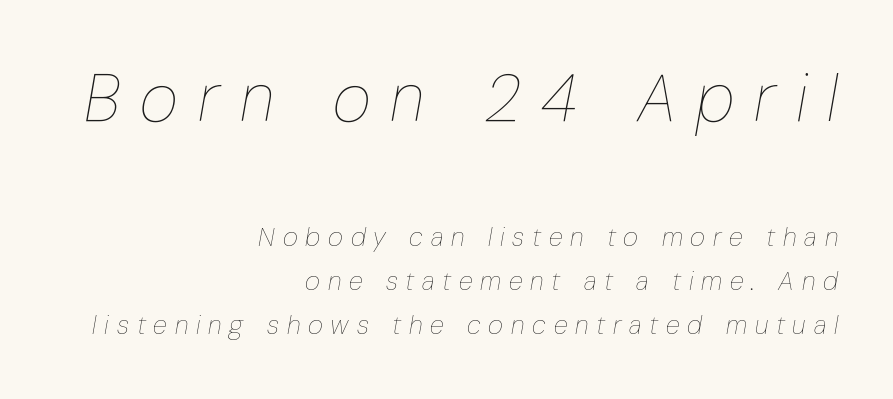
Q: Is the text bold? A: No.
Q: Is the text italic (slanted)? A: Yes, it leans right by about 10 degrees.
Q: Is the text underlined? A: No.
Q: How is the paragraph aligned? A: Right-aligned.
Q: Is the spacing between letters normal or unusually wide? A: Unusually wide.
Q: Is the spacing between lines tight, normal or loose? A: Normal.
Q: Which block of text is set in a larger size, the first (top) or the second (bottom)? A: The first (top) one.
Q: Width (condensed, normal, or wide)? A: Condensed.
Q: Stroke contrast? A: Low.
Q: x-height? A: Medium.
Q: Monospaced? A: No.
